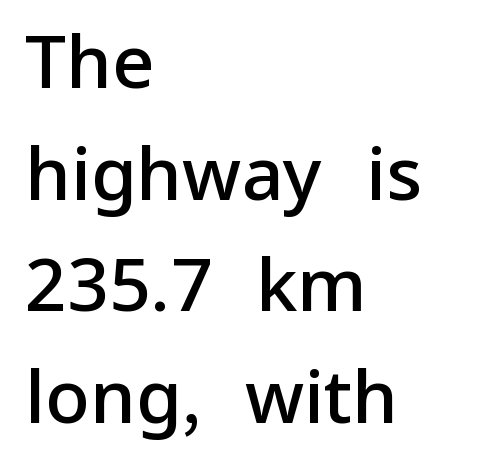
Q: Is the text bold? A: Semi-bold.
Q: Is the text italic (slanted)? A: No, it is upright.
Q: Is the typeface a serif or a sans-serif typeface? A: Sans-serif.
Q: Is the text underlined? A: No.
Q: How is the paragraph aligned? A: Left-aligned.
Q: Is the spacing between letters normal or unusually wide? A: Normal.
Q: Is the spacing between lines tight, normal or loose? A: Normal.
Q: Width (condensed, normal, or wide)? A: Normal.
Q: Stroke contrast? A: Low.
Q: x-height? A: Medium.
Q: Monospaced? A: No.
